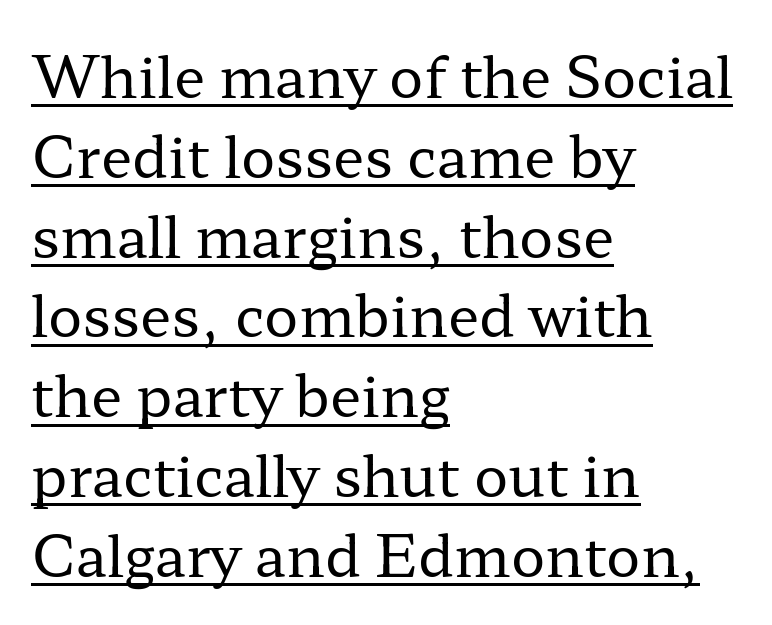
Honestly, the underline is the first thing you notice here. Regarding leading, the lines here are spaced in the standard way. Small tapered or slab feet sit at the stroke ends, so this counts as serif. No extra tracking has been applied to these lines.
